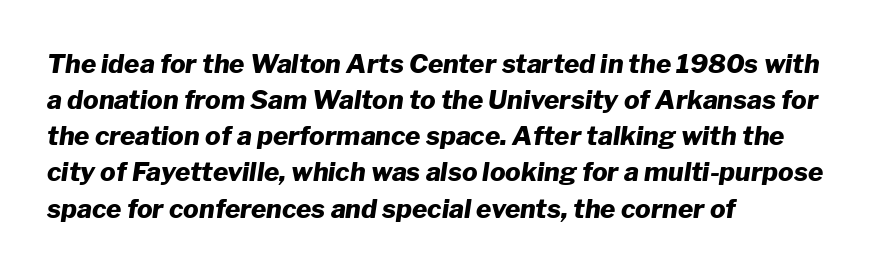
Typographic density is high because the face is bold. The space directly below the letters is spotless. Summary of vertical rhythm: regular, with standard interline spacing. Here the glyphs are tracked normally, forming tight word shapes.
